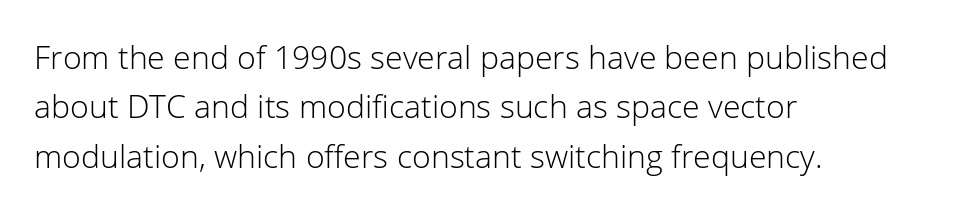
The rendering shows plain stroke endings on the letterforms — a sans-serif design. Stem width sits at or under what a default text font uses. Line spacing here is normal. Nobody drew a line under any word here. Tracking here is standard; glyphs follow each other at the usual distance. Note the varied advance widths — an 'i' is clearly narrower than an 'm'.
